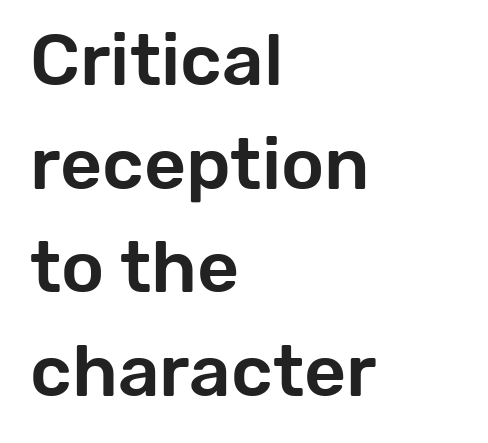
{"serif": "no", "italic": "no", "width": "normal", "stroke_contrast": "low", "x_height": "medium", "monospaced": "no", "underline": "no", "align": "left", "line_spacing": "normal", "line_spacing_ratio": 1.42, "letter_spacing": "normal", "letter_spacing_em": 0.0, "glyph_px": 73}
